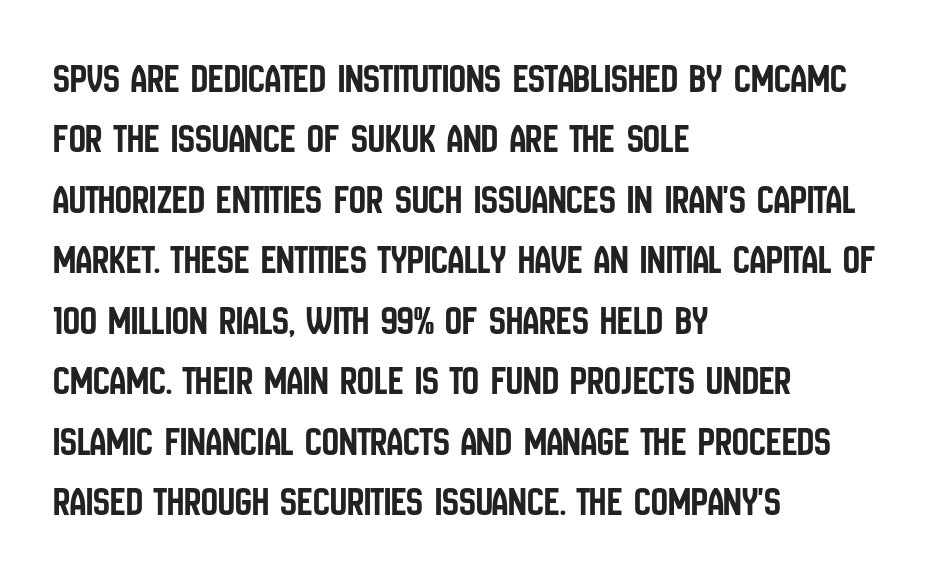
Q: Is the text italic (slanted)? A: No, it is upright.
Q: Is the typeface a serif or a sans-serif typeface? A: Sans-serif.
Q: Is the text underlined? A: No.
Q: How is the paragraph aligned? A: Left-aligned.
Q: Is the spacing between letters normal or unusually wide? A: Normal.
Q: Is the spacing between lines tight, normal or loose? A: Normal.
Q: Width (condensed, normal, or wide)? A: Condensed.
Q: Stroke contrast? A: Low.
Q: x-height? A: Large.
Q: Monospaced? A: No.
